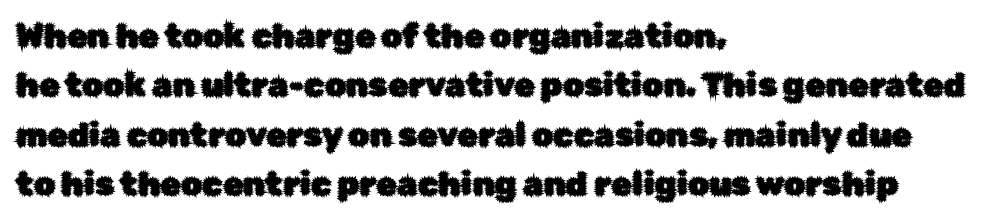
Q: Is the text italic (slanted)? A: No, it is upright.
Q: Is the typeface a serif or a sans-serif typeface? A: Sans-serif.
Q: Is the text underlined? A: No.
Q: How is the paragraph aligned? A: Left-aligned.
Q: Is the spacing between letters normal or unusually wide? A: Normal.
Q: Is the spacing between lines tight, normal or loose? A: Normal.
Q: Width (condensed, normal, or wide)? A: Normal.
Q: Stroke contrast? A: Low.
Q: x-height? A: Medium.
Q: Monospaced? A: No.
